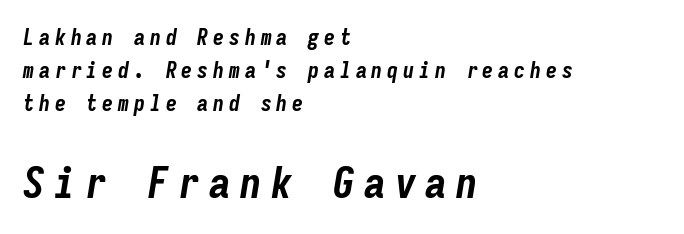
{"italic": "yes", "lean": "right", "slant_degrees": 9, "bold": "yes", "weight": "bold", "width": "condensed", "stroke_contrast": "low", "x_height": "medium", "monospaced": "yes", "underline": "no", "align": "left", "line_spacing": "normal", "line_spacing_ratio": 1.49, "letter_spacing": "wide", "letter_spacing_em": 0.22, "larger_block": "second", "size_ratio": 1.95, "glyph_px": 43}
